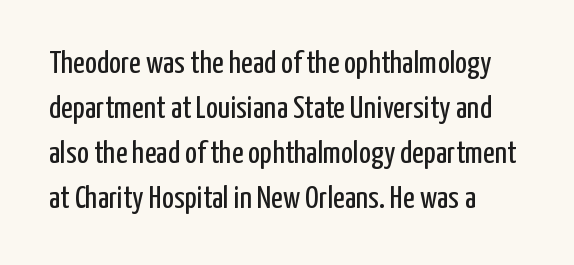
Q: Is the text bold? A: No.
Q: Is the text italic (slanted)? A: No, it is upright.
Q: Is the typeface a serif or a sans-serif typeface? A: Sans-serif.
Q: Is the text underlined? A: No.
Q: How is the paragraph aligned? A: Left-aligned.
Q: Is the spacing between letters normal or unusually wide? A: Normal.
Q: Is the spacing between lines tight, normal or loose? A: Normal.
Q: Width (condensed, normal, or wide)? A: Condensed.
Q: Stroke contrast? A: Low.
Q: x-height? A: Medium.
Q: Monospaced? A: No.
